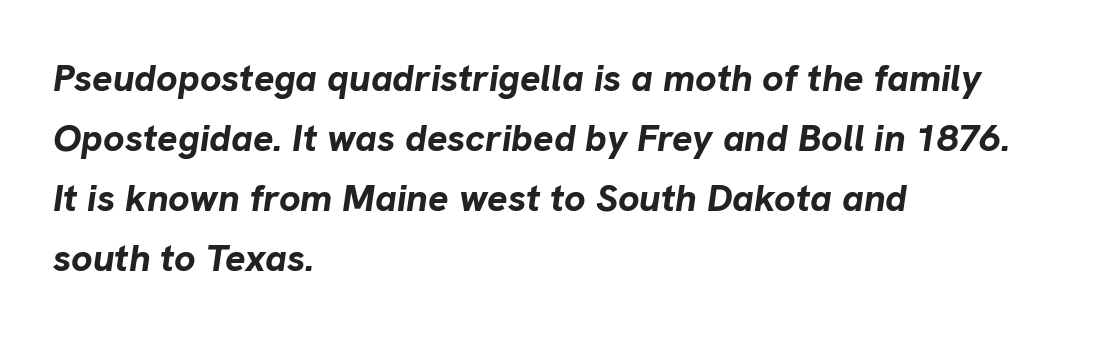
Compared with typical paragraphs, the rows here are spaced about the same. These lines keep a tight, regular rhythm from letter to letter. The passage shown is typed in a proportional face where columns would drift. Would a proofreader flag this as italicized? Yes. Lines of text with bare space underneath. The rendering anchors every line to the left-hand side.
